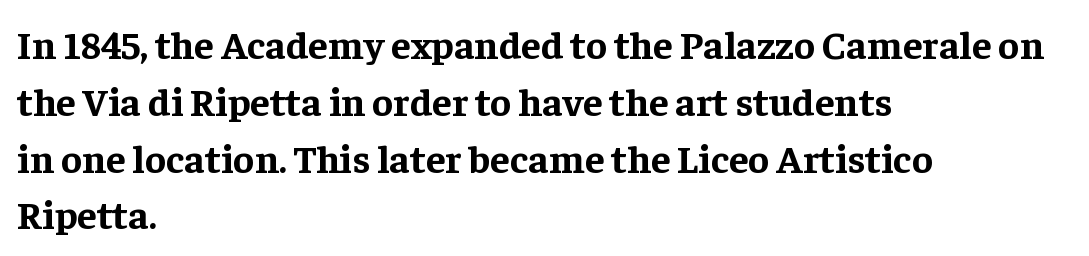
{"serif": "yes", "italic": "no", "bold": "yes", "weight": "bold", "width": "normal", "stroke_contrast": "low", "x_height": "medium", "monospaced": "no", "underline": "no", "align": "left", "line_spacing": "normal", "line_spacing_ratio": 1.42, "letter_spacing": "normal", "letter_spacing_em": 0.0, "glyph_px": 40}
